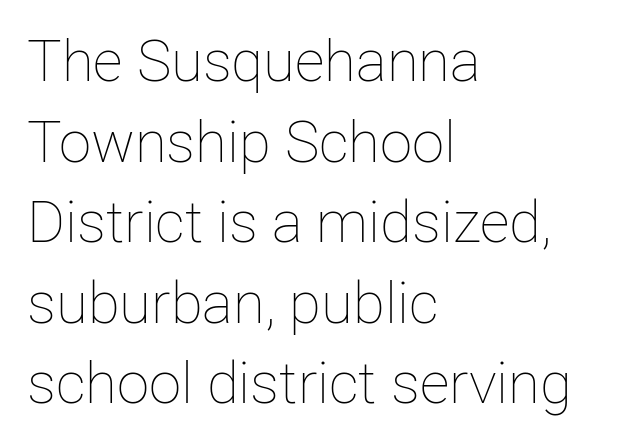
Check the space under the baseline: it is left empty. If you drew a ruler down the left edge, every line would touch it. These lines sit exactly where default settings would place them. Every character sits straight up, as roman type does. Each letter keeps its own natural width here, so spacing adapts to shape.
